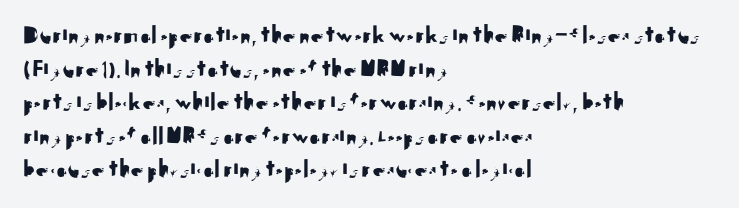
Q: Is the text italic (slanted)? A: No, it is upright.
Q: Is the text underlined? A: No.
Q: How is the paragraph aligned? A: Left-aligned.
Q: Is the spacing between letters normal or unusually wide? A: Normal.
Q: Is the spacing between lines tight, normal or loose? A: Normal.
